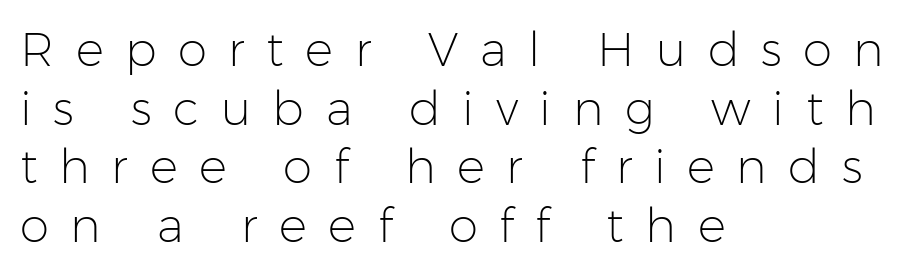
Q: Is the text bold? A: No.
Q: Is the text italic (slanted)? A: No, it is upright.
Q: Is the typeface a serif or a sans-serif typeface? A: Sans-serif.
Q: Is the text underlined? A: No.
Q: How is the paragraph aligned? A: Left-aligned.
Q: Is the spacing between letters normal or unusually wide? A: Unusually wide.
Q: Is the spacing between lines tight, normal or loose? A: Normal.
Q: Width (condensed, normal, or wide)? A: Normal.
Q: Stroke contrast? A: Low.
Q: x-height? A: Medium.
Q: Monospaced? A: No.
